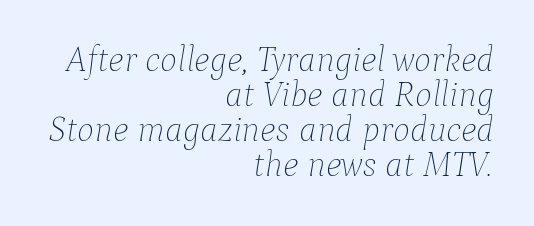
The face used here is proportionally spaced, like ordinary book or web type. If you drew a line through each stem, it would be angled. No extra tracking has been applied to these lines. Tightly led — the rows are bunched. One-word summary of the alignment: right.
